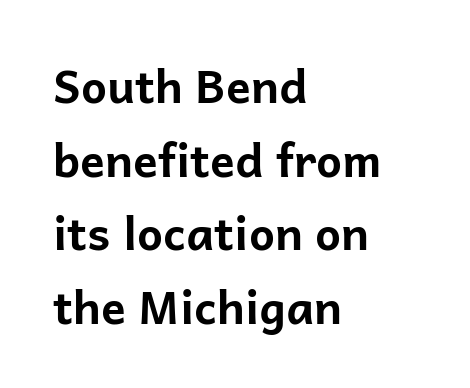
{"serif": "no", "italic": "no", "bold": "yes", "weight": "bold", "width": "normal", "stroke_contrast": "low", "x_height": "medium", "monospaced": "no", "underline": "no", "align": "left", "line_spacing": "normal", "line_spacing_ratio": 1.6, "letter_spacing": "normal", "letter_spacing_em": 0.0, "glyph_px": 46}
